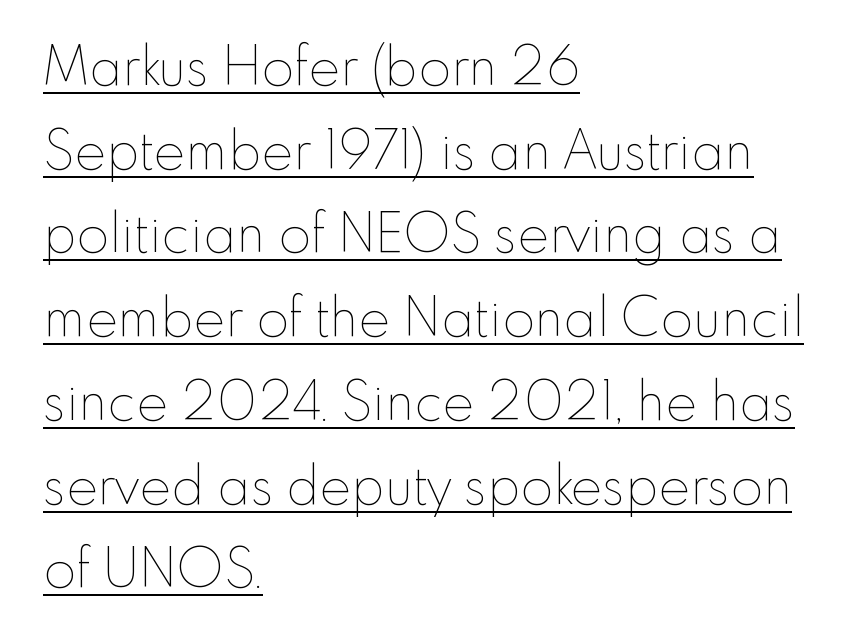
{"italic": "no", "bold": "no", "weight": "thin", "width": "normal", "stroke_contrast": "low", "x_height": "small", "monospaced": "no", "underline": "yes", "align": "left", "line_spacing": "normal", "line_spacing_ratio": 1.58, "letter_spacing": "normal", "letter_spacing_em": 0.0, "glyph_px": 53}
